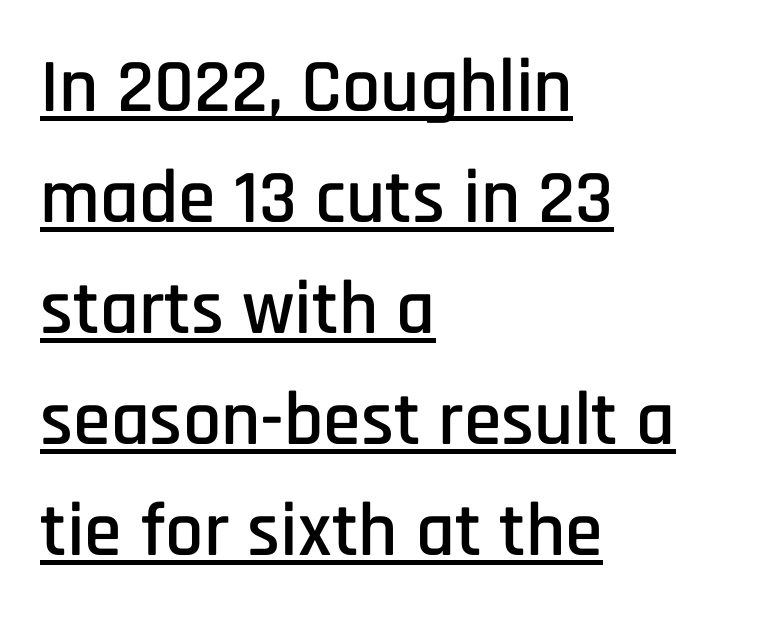
Proportional: the letters do not fall into vertical columns. The font family rendered here belongs to the sans-serif group. Rows of type keep a routine distance in the vertical direction. This sample uses an upright cut, with every glyph sitting square on the baseline. Every row of glyphs begins at an identical x-position on the left. Tracking value appears to be zero — textbook default spacing.
